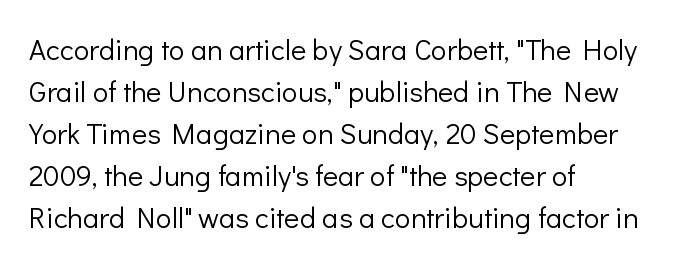
{"serif": "no", "italic": "no", "bold": "no", "weight": "light", "width": "normal", "stroke_contrast": "low", "x_height": "medium", "monospaced": "no", "underline": "no", "align": "left", "line_spacing": "normal", "line_spacing_ratio": 1.45, "letter_spacing": "normal", "letter_spacing_em": 0.0, "glyph_px": 29}
